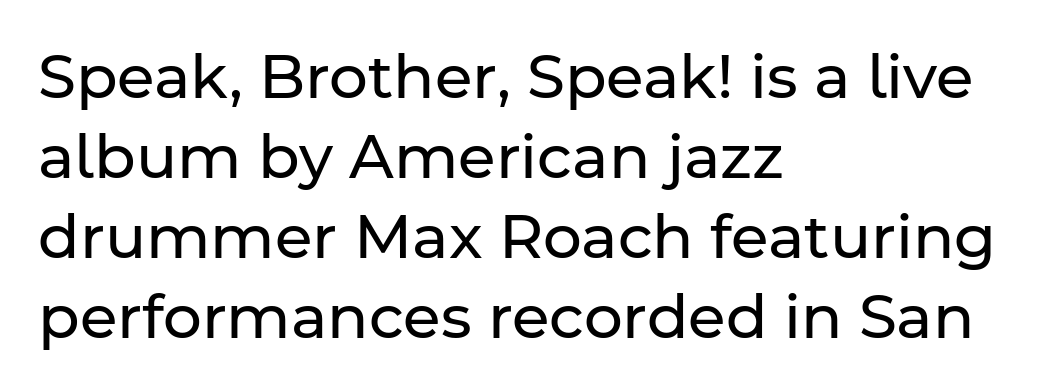
The image shows 61 px regular-weight sans-serif type, upright; set left-aligned, normal line spacing (1.31x), normal letter spacing, not underlined; low stroke contrast and a medium x-height.
